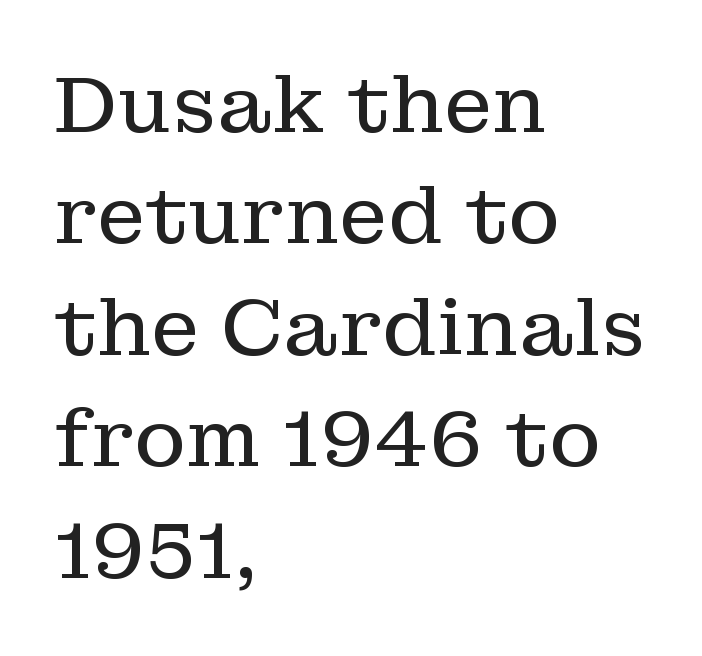
Q: Is the text bold? A: No.
Q: Is the text italic (slanted)? A: No, it is upright.
Q: Is the typeface a serif or a sans-serif typeface? A: Serif.
Q: Is the text underlined? A: No.
Q: How is the paragraph aligned? A: Left-aligned.
Q: Is the spacing between letters normal or unusually wide? A: Normal.
Q: Is the spacing between lines tight, normal or loose? A: Normal.
Q: Width (condensed, normal, or wide)? A: Normal.
Q: Stroke contrast? A: Low.
Q: x-height? A: Medium.
Q: Monospaced? A: No.
